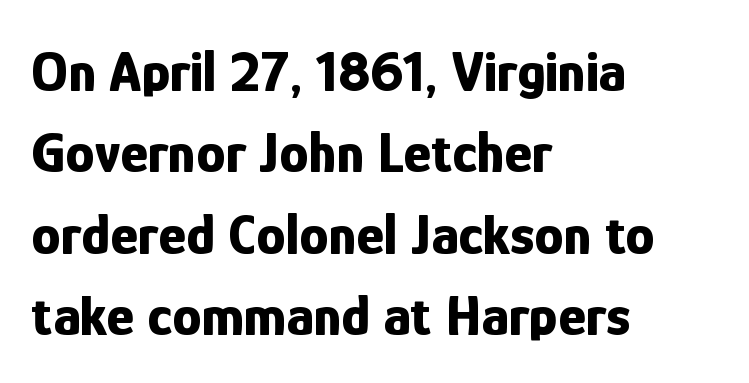
Q: Is the text bold? A: Yes.
Q: Is the text italic (slanted)? A: No, it is upright.
Q: Is the typeface a serif or a sans-serif typeface? A: Sans-serif.
Q: Is the text underlined? A: No.
Q: How is the paragraph aligned? A: Left-aligned.
Q: Is the spacing between letters normal or unusually wide? A: Normal.
Q: Is the spacing between lines tight, normal or loose? A: Normal.
Q: Width (condensed, normal, or wide)? A: Condensed.
Q: Stroke contrast? A: Low.
Q: x-height? A: Medium.
Q: Monospaced? A: No.
